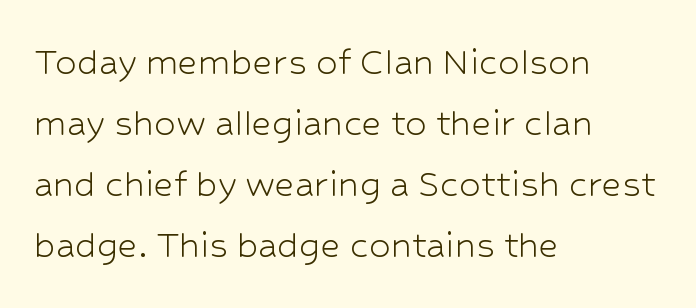
Q: Is the text bold? A: No.
Q: Is the text italic (slanted)? A: No, it is upright.
Q: Is the typeface a serif or a sans-serif typeface? A: Sans-serif.
Q: Is the text underlined? A: No.
Q: How is the paragraph aligned? A: Left-aligned.
Q: Is the spacing between letters normal or unusually wide? A: Normal.
Q: Is the spacing between lines tight, normal or loose? A: Normal.
Q: Width (condensed, normal, or wide)? A: Normal.
Q: Stroke contrast? A: Low.
Q: x-height? A: Medium.
Q: Monospaced? A: No.
